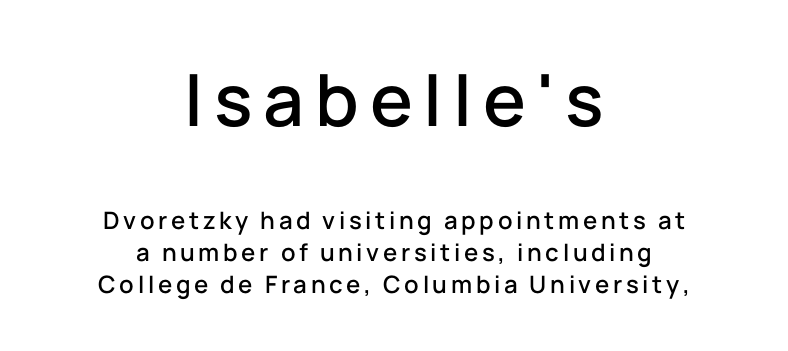
The image shows 72 px sans-serif type, upright; set centered, normal line spacing (1.34x), not underlined; the first (top) block is 3.0x larger; low stroke contrast and a medium x-height.
